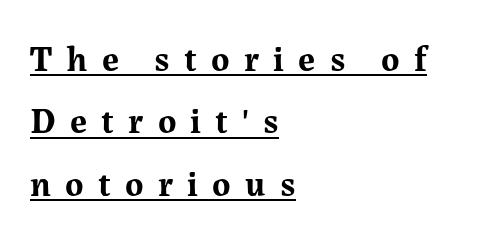
Note the varied advance widths — an 'i' is clearly narrower than an 'm'. The passage is arranged the way most books set body copy — flush left. Type style note: has serifs. Tracking here is generous; glyphs stand well apart from one another. Ascenders rise straight up at ninety degrees.
